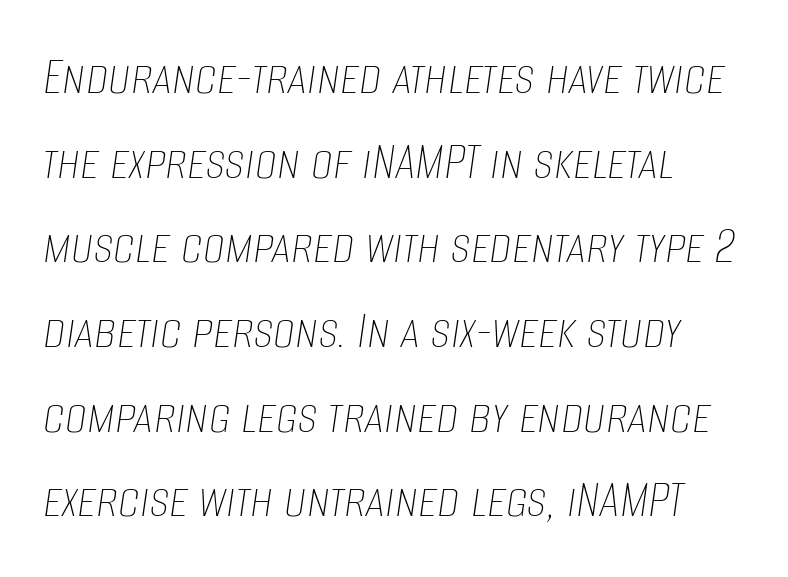
The image shows 55 px thin, condensed type, italic (leaning right); set left-aligned, normal line spacing (1.54x), normal letter spacing, not underlined; low stroke contrast and a large x-height.
